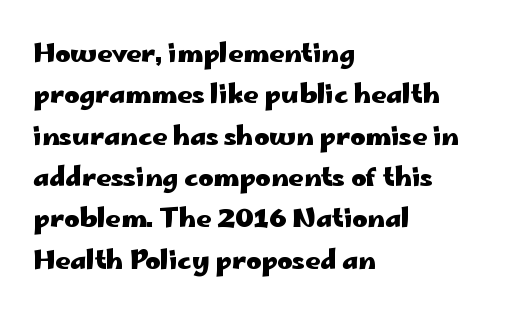
Descenders are the only things crossing below the line. Honestly, the row spacing looks completely unremarkable. The font is running at its bold setting. Inter-character spacing is left at the font's built-in metrics. Vertical strokes here are truly vertical.
